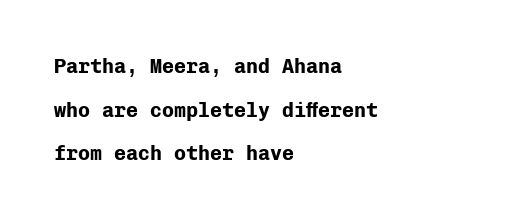
Q: Is the text bold? A: Yes.
Q: Is the text italic (slanted)? A: No, it is upright.
Q: Is the text underlined? A: No.
Q: How is the paragraph aligned? A: Left-aligned.
Q: Is the spacing between letters normal or unusually wide? A: Normal.
Q: Is the spacing between lines tight, normal or loose? A: Loose.
